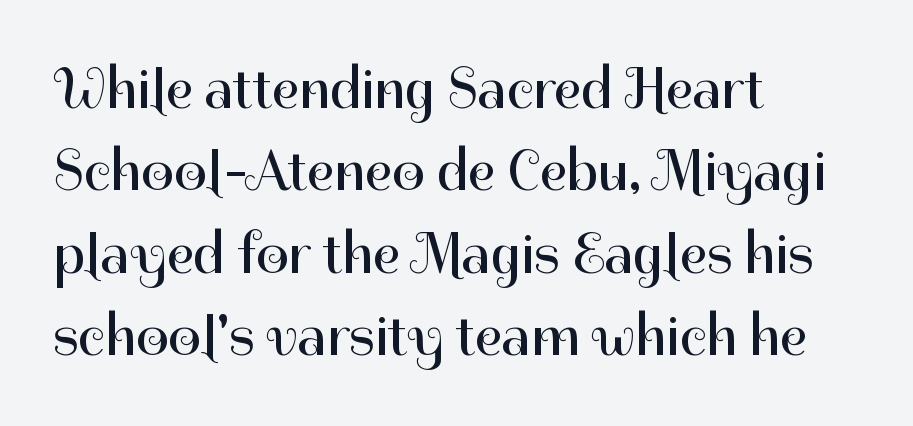
You could call the tracking neutral — neither tight nor loose. If you drew a line through each stem, it would be perfectly vertical. Whoever set this chose a conventional vertical rhythm. Typographically, this falls in the sans-serif category. Left-aligned paragraph, ragged on the right.
